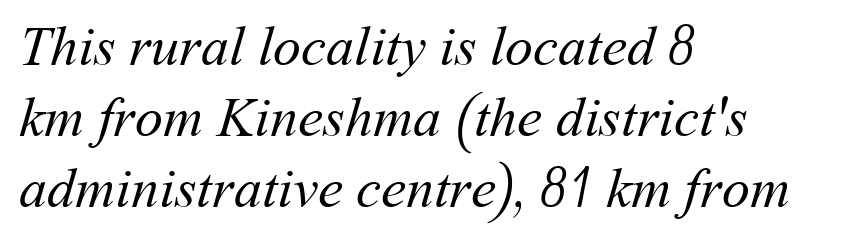
{"bold": "no", "weight": "regular", "width": "normal", "stroke_contrast": "medium", "x_height": "medium", "monospaced": "no", "underline": "no", "align": "left", "line_spacing": "normal", "line_spacing_ratio": 1.27, "letter_spacing": "normal", "letter_spacing_em": 0.0, "glyph_px": 56}
